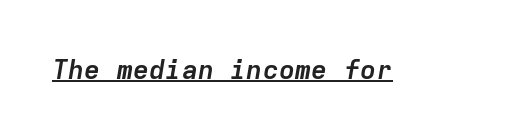
{"italic": "yes", "lean": "right", "slant_degrees": 9, "bold": "yes", "underline": "yes", "letter_spacing": "normal", "letter_spacing_em": 0.0, "glyph_px": 27}
